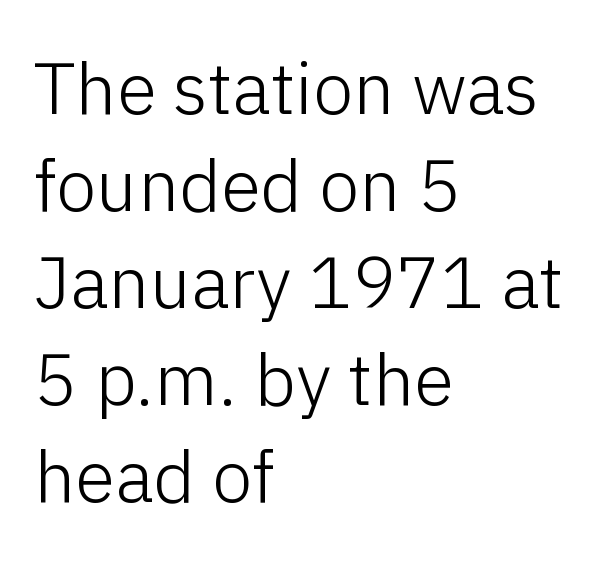
The image shows 73 px light sans-serif type, upright; set left-aligned, normal line spacing (1.33x), normal letter spacing, not underlined; low stroke contrast and a medium x-height.
